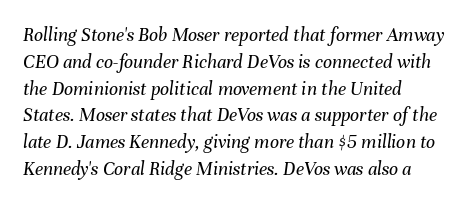
Standard letterfit; no display-style spreading of the glyphs. The typeface has the unassuming heft of standard copy or less. One glance says typical: line gaps are just what's usual. The font's italic variant was chosen for this text. Descender tails drop into unmarked territory. Left-aligned paragraph, ragged on the right.
